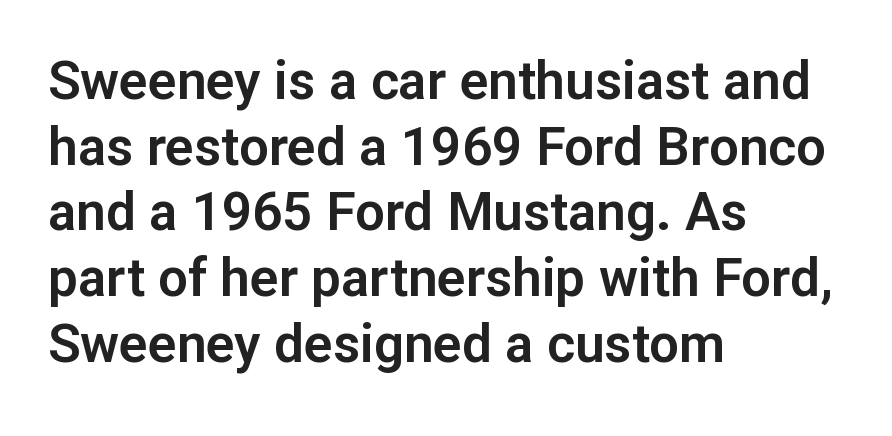
The image shows 53 px sans-serif type, upright; set left-aligned, line spacing 1.24x, normal letter spacing, not underlined; low stroke contrast and a medium x-height.
